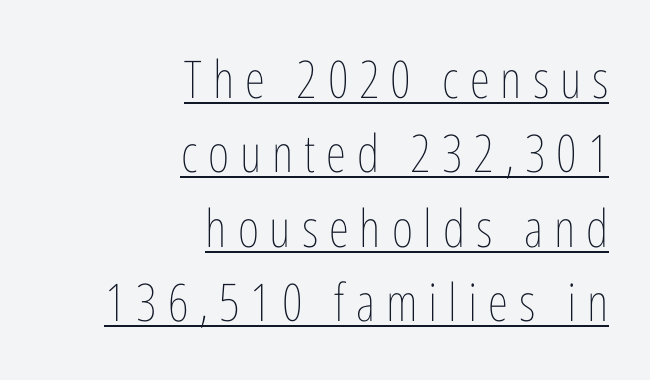
Short note: letters widely spaced. These lines were composed using upright roman letters. In designer terms, the underline attribute is active on this setting. Character widths vary here, with narrow letters taking less room than wide ones.
